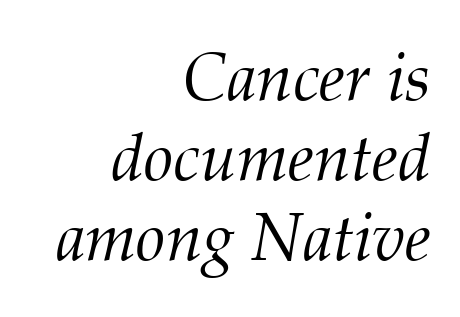
{"serif": "yes", "italic": "yes", "lean": "right", "slant_degrees": 12, "bold": "no", "weight": "light", "width": "normal", "stroke_contrast": "medium", "x_height": "medium", "monospaced": "no", "underline": "no", "align": "right", "line_spacing_ratio": 1.21, "letter_spacing": "normal", "letter_spacing_em": 0.0, "glyph_px": 66}
